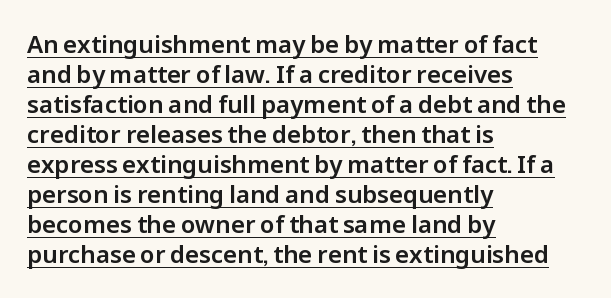
{"italic": "no", "underline": "yes", "align": "left", "line_spacing": "normal", "line_spacing_ratio": 1.25, "letter_spacing": "normal", "letter_spacing_em": 0.0, "glyph_px": 24}
